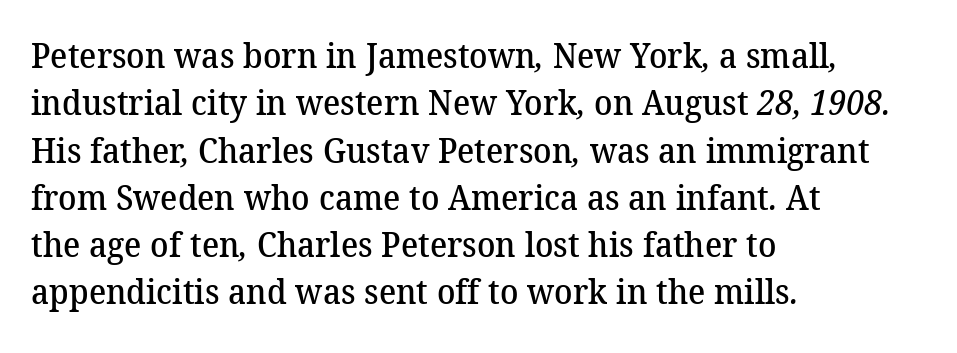
Q: Is the text bold? A: Semi-bold.
Q: Is the typeface a serif or a sans-serif typeface? A: Serif.
Q: Is the text underlined? A: No.
Q: How is the paragraph aligned? A: Left-aligned.
Q: Is the spacing between letters normal or unusually wide? A: Normal.
Q: Is the spacing between lines tight, normal or loose? A: Normal.
Q: Width (condensed, normal, or wide)? A: Normal.
Q: Stroke contrast? A: Medium.
Q: x-height? A: Medium.
Q: Monospaced? A: No.
